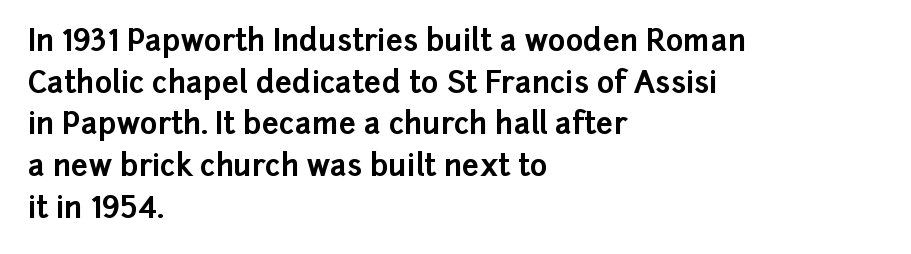
The image shows 30 px bold sans-serif type, upright; set left-aligned, normal line spacing (1.39x), normal letter spacing, not underlined; low stroke contrast and a medium x-height.
